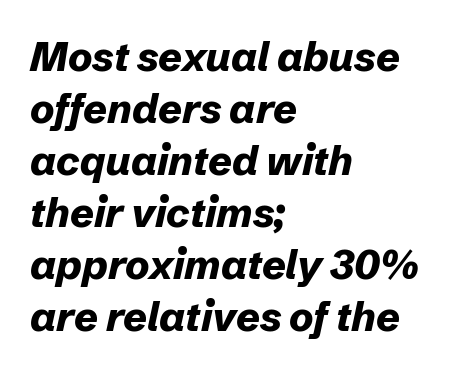
Students, note that the glyphs here touch the page at normal intervals. The lines are quadded left. Looks like regular typesetting: each glyph gets only the width it needs. The font is running at its bold setting. The letters are slanted; this is an italic face. A bare baseline throughout the passage.
